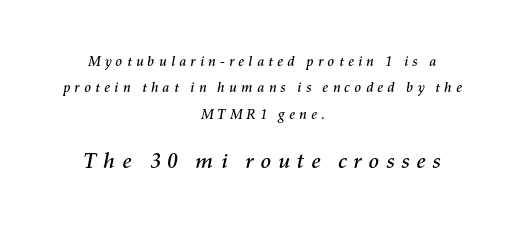
The lower block of text is set noticeably larger than the block above it. Letter spacing: wide. The zone under the glyphs is completely vacant. The passage shown leans; its letterforms are oblique. Both edges are ragged and mirror each other, which tells us the setting is centered.
